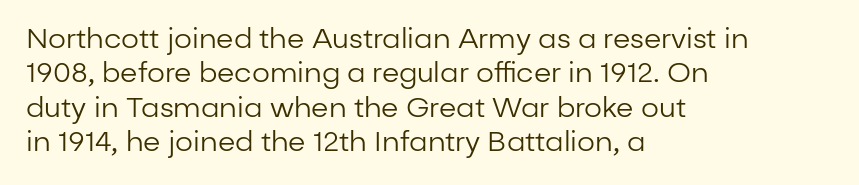
Q: Is the text bold? A: No.
Q: Is the text italic (slanted)? A: No, it is upright.
Q: Is the typeface a serif or a sans-serif typeface? A: Sans-serif.
Q: Is the text underlined? A: No.
Q: How is the paragraph aligned? A: Left-aligned.
Q: Is the spacing between letters normal or unusually wide? A: Normal.
Q: Width (condensed, normal, or wide)? A: Normal.
Q: Stroke contrast? A: Low.
Q: x-height? A: Medium.
Q: Monospaced? A: No.
